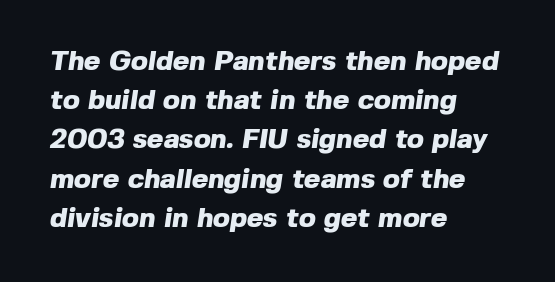
{"serif": "no", "bold": "yes", "weight": "heavy", "width": "normal", "x_height": "medium", "monospaced": "no", "underline": "no", "align": "left", "line_spacing": "normal", "line_spacing_ratio": 1.4, "letter_spacing": "normal", "letter_spacing_em": 0.0, "glyph_px": 28}
